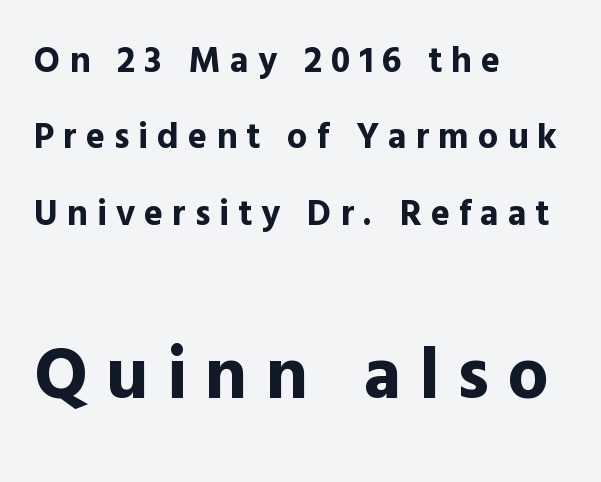
Reading down the block, your eye returns to a fixed left position each line. Proportional: the letters do not fall into vertical columns. The line texture is sparse and dotted thanks to wide tracking. As a designer I'd log this as weight 700, bold. The typography opts for an upright posture over an oblique one. Type style note: lacks serifs.
